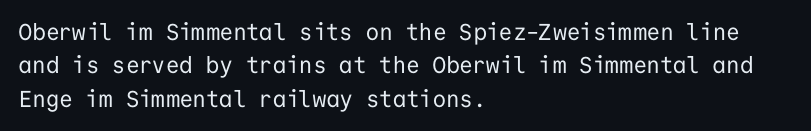
How would I describe the line gaps? Plain and ordinary. Just letters on the line, the space beneath them empty. Alignment: flush left. In terms of posture, this sample is upright.
